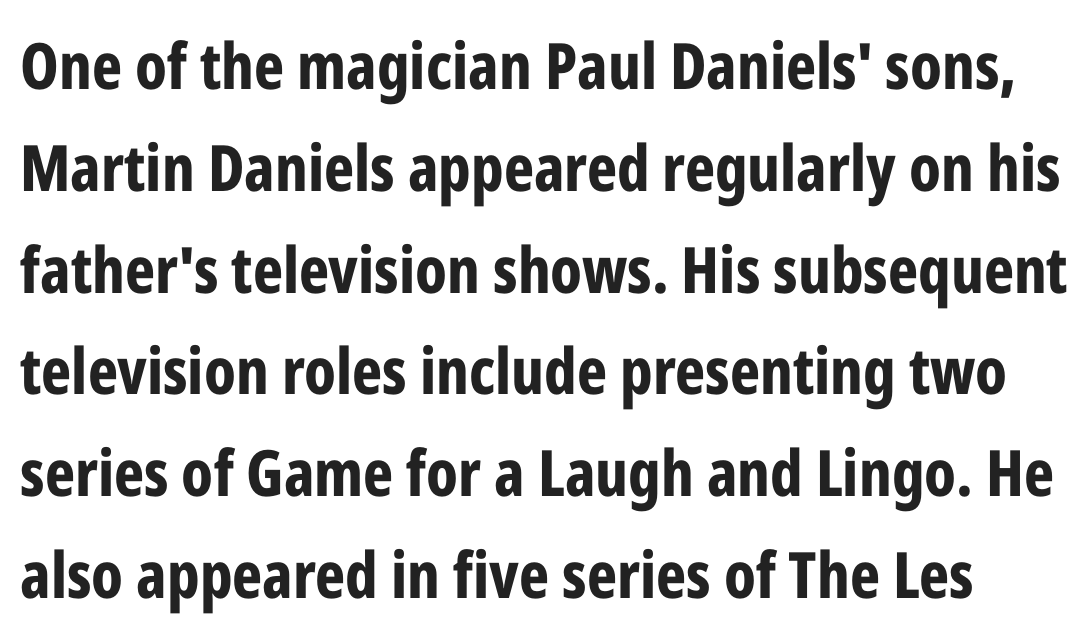
Note the varied advance widths — an 'i' is clearly narrower than an 'm'. Short note: letters normally spaced. The type sits square on the baseline with zero lean. The area under the type is left untouched. These words are printed bold, with thick strokes throughout. Serifs: no, the terminals of the letterforms are clean.
